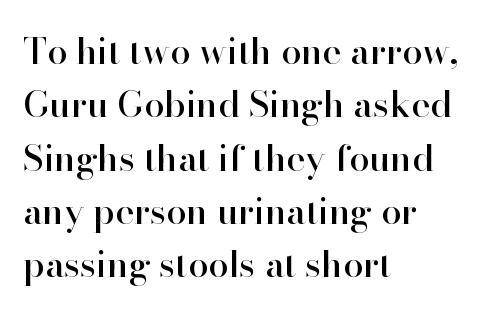
Does the lettering tilt? It doesn't — this is upright. Clear beneath every line of the passage. Nothing unusual about the tracking: characters are spaced as the font intends. These lines are set flush left with a ragged right edge.
